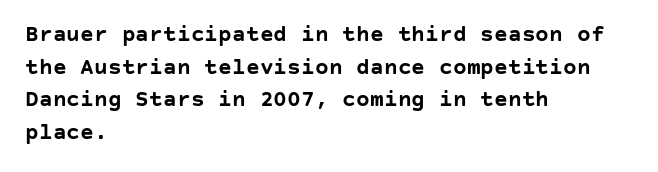
The image shows 23 px bold type, upright; set left-aligned, normal line spacing (1.42x), normal letter spacing, not underlined.
